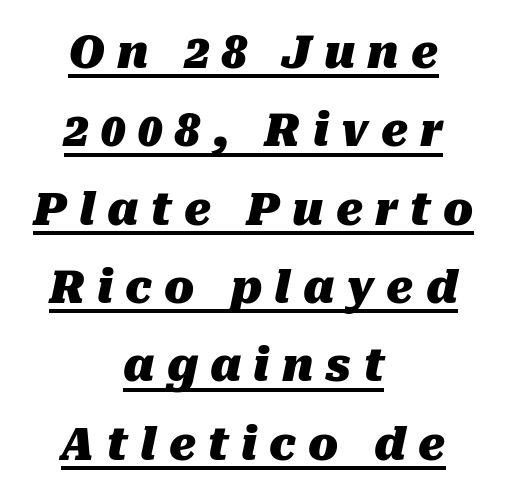
The font's italic variant was chosen for this text. This sample has the flowing, uneven cadence of proportional lettering. The lines are quadded center. What decoration does the sample have? An underline. The type is letterspaced generously, with wide tracking.
